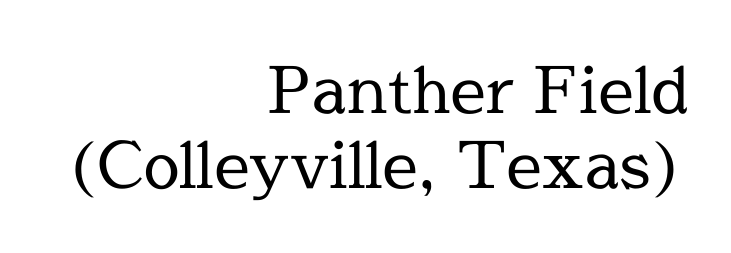
Check under the words: just untouched page. Leftover space on each line is placed entirely before the opening word. The glyphs in this specimen are seriffed. Varying glyph widths throughout — classic text-font behaviour. Stroke thickness stays within the range of a standard reading face or lighter.
